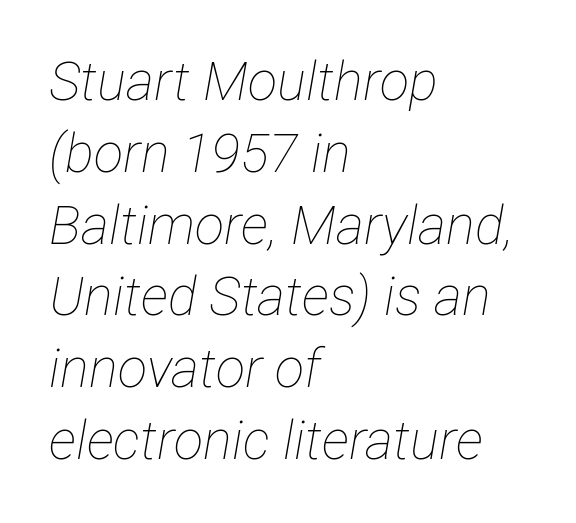
Q: Is the text bold? A: No.
Q: Is the text italic (slanted)? A: Yes, it leans right by about 12 degrees.
Q: Is the text underlined? A: No.
Q: How is the paragraph aligned? A: Left-aligned.
Q: Is the spacing between letters normal or unusually wide? A: Normal.
Q: Is the spacing between lines tight, normal or loose? A: Normal.
Q: Width (condensed, normal, or wide)? A: Condensed.
Q: Stroke contrast? A: Low.
Q: x-height? A: Medium.
Q: Monospaced? A: No.
